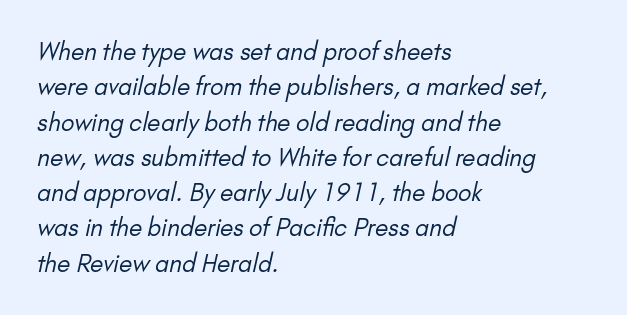
Q: Is the text bold? A: No.
Q: Is the text underlined? A: No.
Q: How is the paragraph aligned? A: Left-aligned.
Q: Is the spacing between letters normal or unusually wide? A: Normal.
Q: Is the spacing between lines tight, normal or loose? A: Normal.
